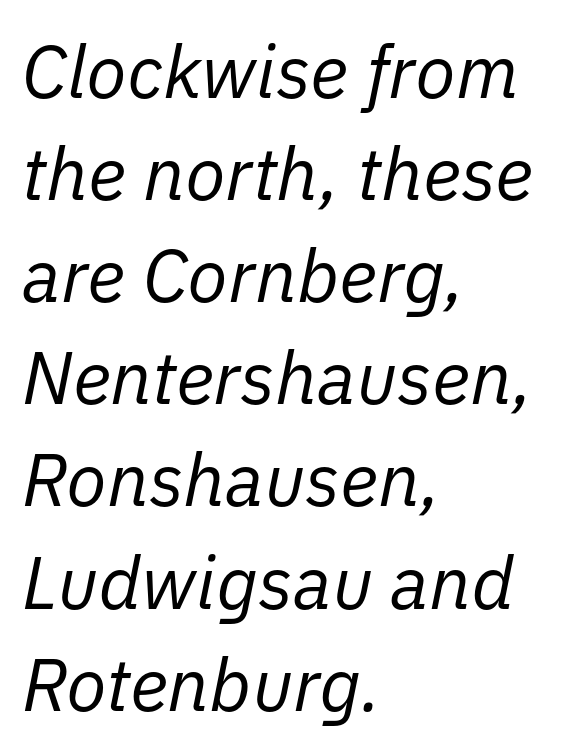
{"italic": "yes", "lean": "right", "slant_degrees": 11, "bold": "no", "weight": "regular", "width": "normal", "stroke_contrast": "low", "x_height": "medium", "monospaced": "no", "underline": "no", "align": "left", "line_spacing": "normal", "line_spacing_ratio": 1.38, "letter_spacing": "normal", "letter_spacing_em": 0.0, "glyph_px": 74}
